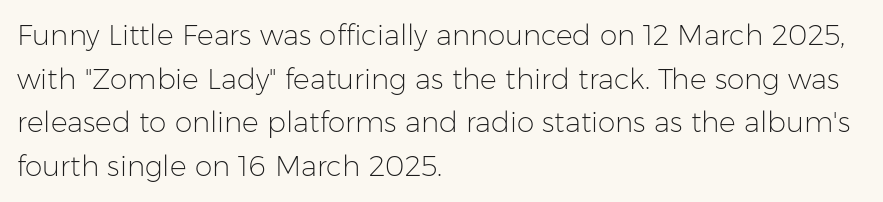
{"serif": "no", "italic": "no", "bold": "no", "weight": "light", "width": "normal", "stroke_contrast": "low", "x_height": "medium", "monospaced": "no", "underline": "no", "align": "left", "line_spacing": "normal", "line_spacing_ratio": 1.56, "letter_spacing": "normal", "letter_spacing_em": 0.0, "glyph_px": 28}
